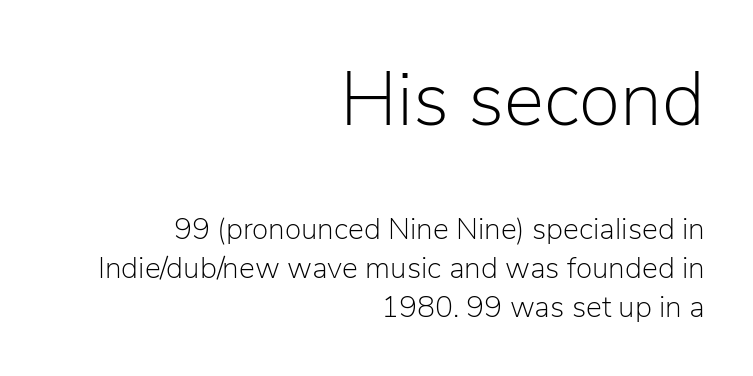
{"serif": "no", "italic": "no", "bold": "no", "weight": "light", "width": "normal", "stroke_contrast": "low", "x_height": "medium", "monospaced": "no", "underline": "no", "align": "right", "line_spacing": "normal", "line_spacing_ratio": 1.3, "letter_spacing": "normal", "letter_spacing_em": 0.0, "larger_block": "first", "size_ratio": 2.53, "glyph_px": 76}
